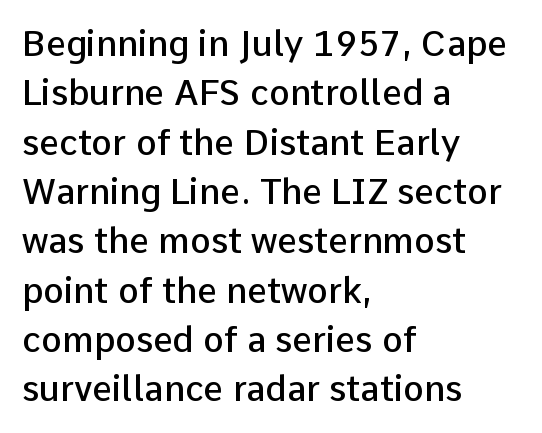
Each letter keeps its own natural width here, so spacing adapts to shape. Does the type have serifs? No, each stem ends abruptly. The rendering uses a semibold face; strokes are thickened but not to full bold. The vertical gap from one line to the next is medium.
